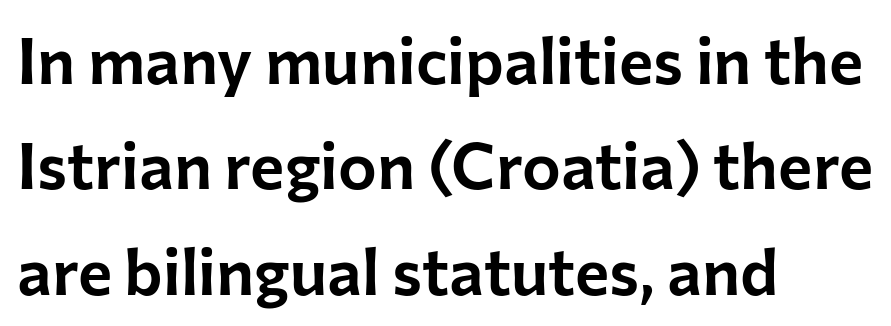
The image shows 65 px sans-serif type, upright; set left-aligned, normal line spacing (1.62x), normal letter spacing, not underlined; low stroke contrast and a medium x-height.
